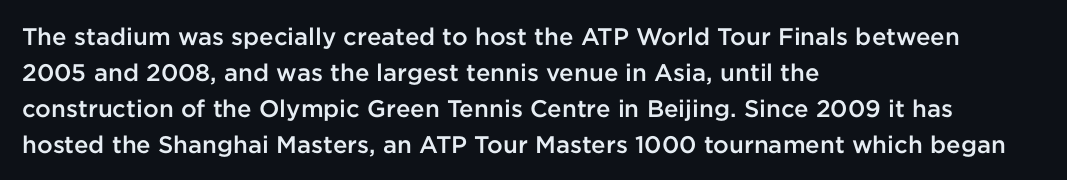
The type is set solid horizontally, with unmodified tracking. The space beneath each line is pristine and unruled. The passage shown stacks its lines at a standard gap. Visually the block forms a straight wall on the left and a jagged coastline on the right. The characters look somewhat weighty, a semibold short of true bold.
